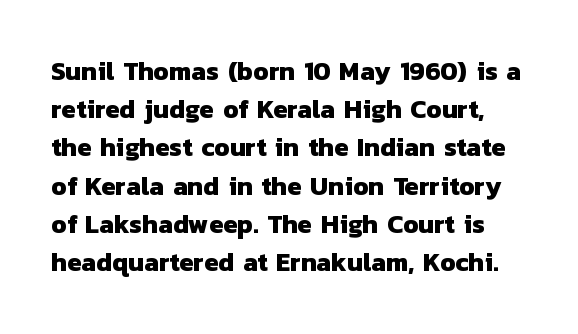
{"bold": "yes", "underline": "no", "line_spacing": "normal", "line_spacing_ratio": 1.47, "letter_spacing": "normal", "letter_spacing_em": 0.0, "glyph_px": 26}
